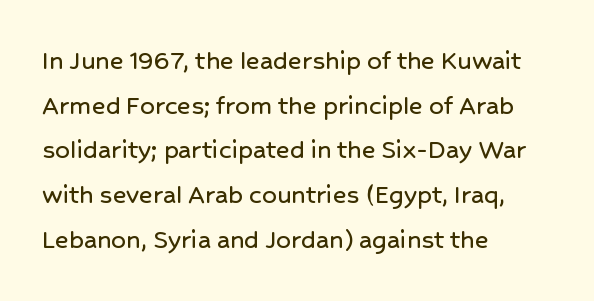
Nope, no serifs anywhere on these letters. You can tell it's not italic because the verticals are truly vertical. What's the leading like? Ordinary, nothing unusual. All the whitespace from short lines collects on the right. Tracking value appears to be zero — textbook default spacing.
